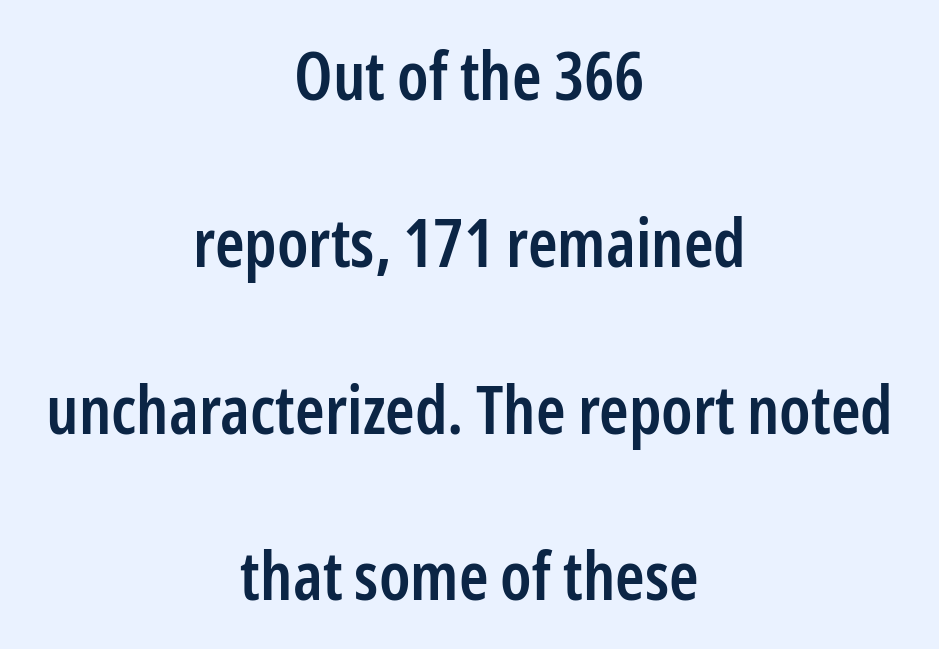
The image shows 67 px semibold, condensed sans-serif type, upright; set centered, loose line spacing (2.49x), normal letter spacing, not underlined; low stroke contrast and a medium x-height.
